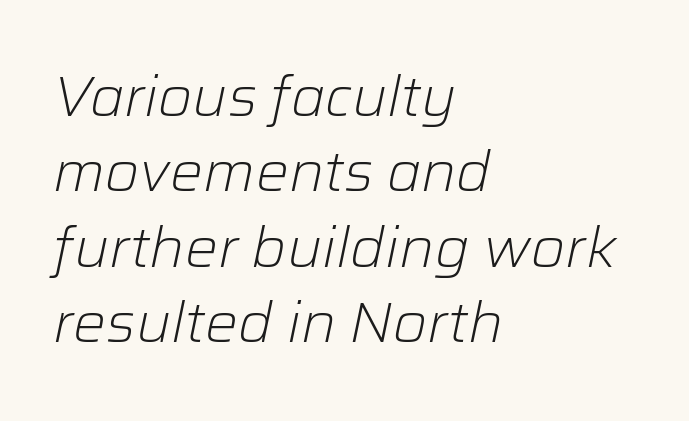
The image shows 55 px light type, italic (leaning right); set left-aligned, normal line spacing (1.37x), normal letter spacing, not underlined; low stroke contrast and a medium x-height.
